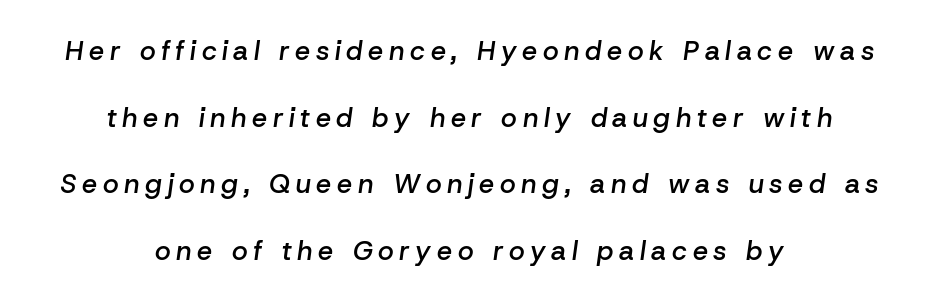
The image shows 27 px text type, italic (leaning right); set centered, loose line spacing (2.47x), unusually wide letter spacing (+0.21 em), not underlined.
